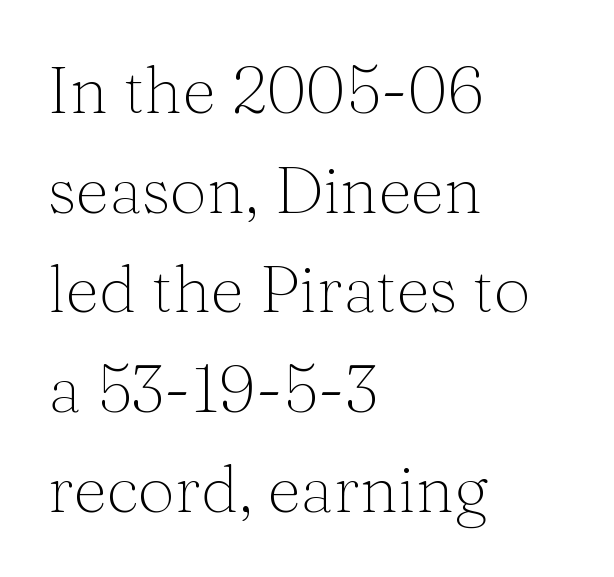
Q: Is the text bold? A: No.
Q: Is the text italic (slanted)? A: No, it is upright.
Q: Is the typeface a serif or a sans-serif typeface? A: Serif.
Q: Is the text underlined? A: No.
Q: How is the paragraph aligned? A: Left-aligned.
Q: Is the spacing between letters normal or unusually wide? A: Normal.
Q: Is the spacing between lines tight, normal or loose? A: Normal.
Q: Width (condensed, normal, or wide)? A: Normal.
Q: Stroke contrast? A: Medium.
Q: x-height? A: Medium.
Q: Monospaced? A: No.
